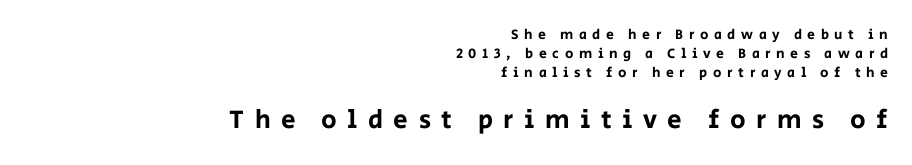
The image shows 26 px text type, upright; set right-aligned, normal line spacing (1.34x), unusually wide letter spacing (+0.4 em), not underlined; the second (bottom) block is 1.86x larger.
